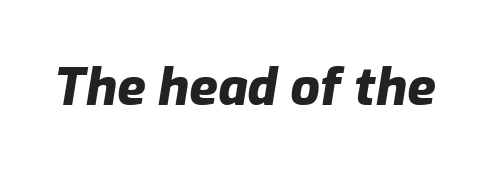
Q: Is the text bold? A: Yes.
Q: Is the text italic (slanted)? A: Yes, it leans right by about 9 degrees.
Q: Is the text underlined? A: No.
Q: Is the spacing between letters normal or unusually wide? A: Normal.
Q: Width (condensed, normal, or wide)? A: Normal.
Q: Stroke contrast? A: Low.
Q: x-height? A: Medium.
Q: Monospaced? A: No.
